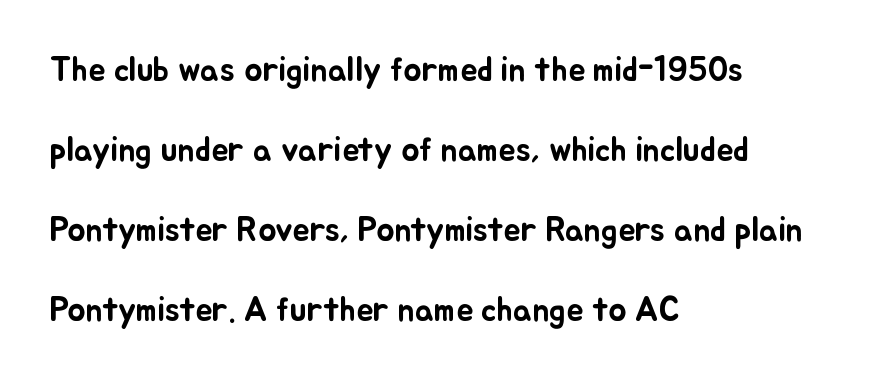
Q: Is the text italic (slanted)? A: No, it is upright.
Q: Is the text underlined? A: No.
Q: How is the paragraph aligned? A: Left-aligned.
Q: Is the spacing between letters normal or unusually wide? A: Normal.
Q: Is the spacing between lines tight, normal or loose? A: Loose.
Q: Width (condensed, normal, or wide)? A: Normal.
Q: Stroke contrast? A: Low.
Q: x-height? A: Small.
Q: Monospaced? A: No.
